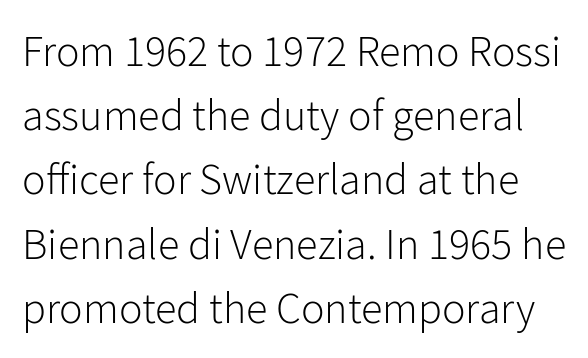
The image shows 44 px light sans-serif type, upright; set normal line spacing (1.46x), normal letter spacing, not underlined; low stroke contrast and a medium x-height.
